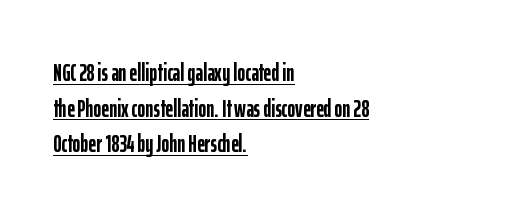
Q: Is the text bold? A: Yes.
Q: Is the text italic (slanted)? A: No, it is upright.
Q: Is the text underlined? A: Yes.
Q: How is the paragraph aligned? A: Left-aligned.
Q: Is the spacing between letters normal or unusually wide? A: Normal.
Q: Is the spacing between lines tight, normal or loose? A: Normal.
